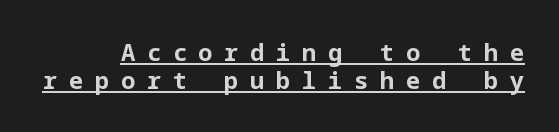
{"italic": "no", "bold": "yes", "underline": "yes", "line_spacing": "tight", "line_spacing_ratio": 1.15, "letter_spacing": "wide", "letter_spacing_em": 0.48, "glyph_px": 24}
